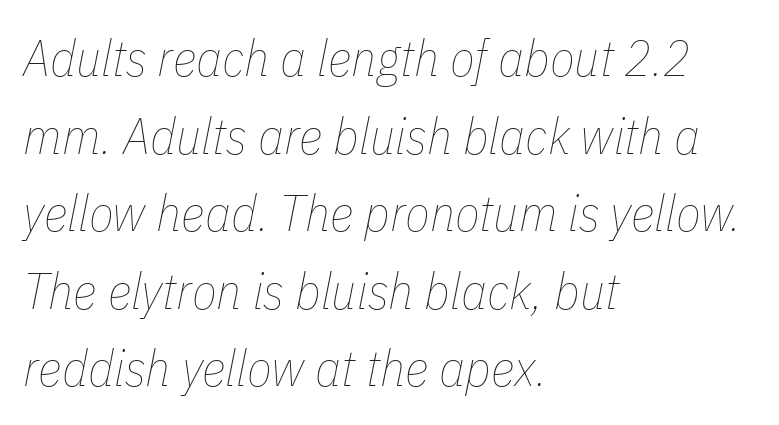
Q: Is the text bold? A: No.
Q: Is the text italic (slanted)? A: Yes, it leans right by about 11 degrees.
Q: Is the text underlined? A: No.
Q: How is the paragraph aligned? A: Left-aligned.
Q: Is the spacing between letters normal or unusually wide? A: Normal.
Q: Is the spacing between lines tight, normal or loose? A: Normal.
Q: Width (condensed, normal, or wide)? A: Condensed.
Q: Stroke contrast? A: Low.
Q: x-height? A: Medium.
Q: Monospaced? A: No.
